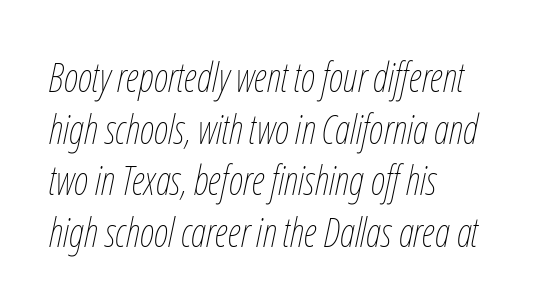
The image shows 40 px thin, condensed type, italic (leaning right); set left-aligned, normal line spacing (1.29x), normal letter spacing, not underlined; low stroke contrast and a medium x-height.
